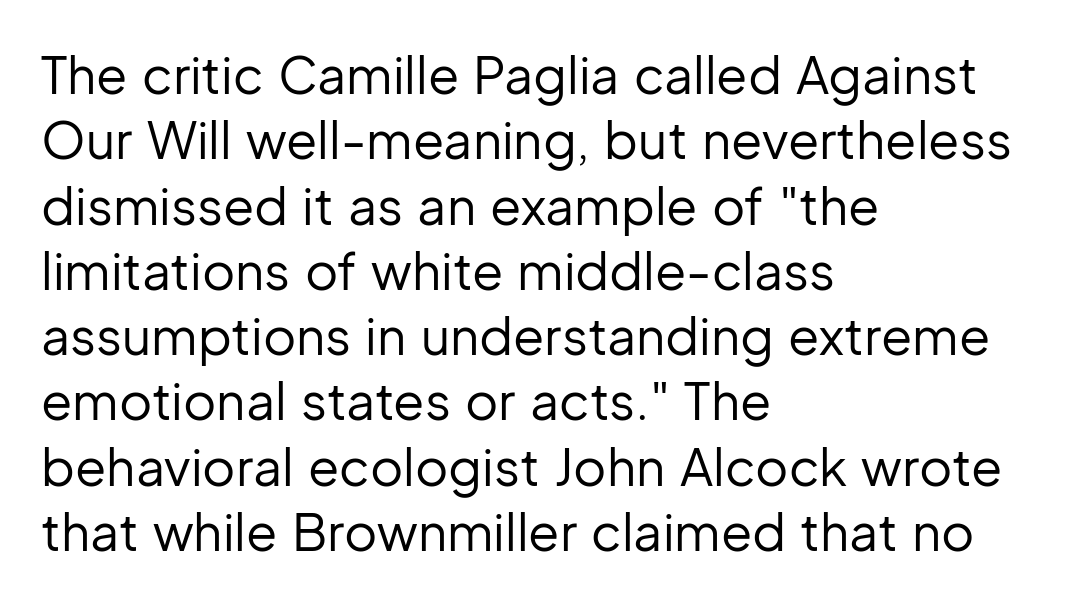
Q: Is the text bold? A: No.
Q: Is the text italic (slanted)? A: No, it is upright.
Q: Is the typeface a serif or a sans-serif typeface? A: Sans-serif.
Q: Is the text underlined? A: No.
Q: How is the paragraph aligned? A: Left-aligned.
Q: Is the spacing between letters normal or unusually wide? A: Normal.
Q: Is the spacing between lines tight, normal or loose? A: Normal.
Q: Width (condensed, normal, or wide)? A: Normal.
Q: Stroke contrast? A: Low.
Q: x-height? A: Medium.
Q: Monospaced? A: No.
